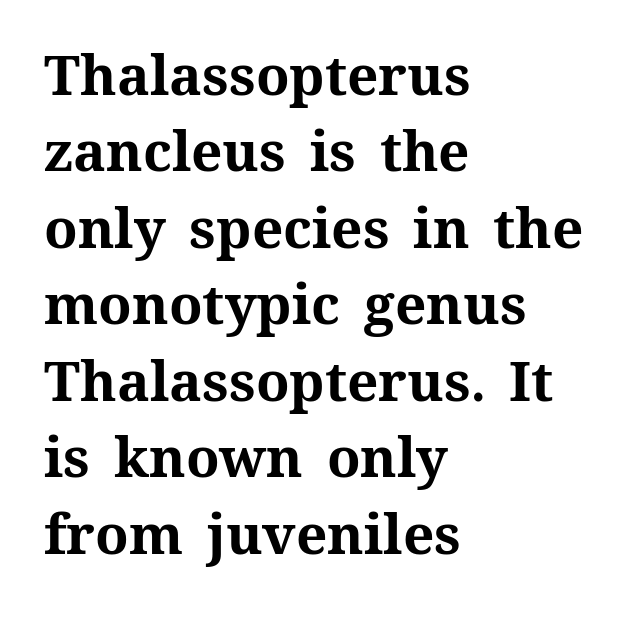
{"italic": "no", "bold": "yes", "weight": "bold", "width": "normal", "stroke_contrast": "medium", "x_height": "medium", "monospaced": "no", "underline": "no", "align": "left", "line_spacing": "normal", "line_spacing_ratio": 1.39, "letter_spacing": "normal", "letter_spacing_em": 0.0, "glyph_px": 55}
